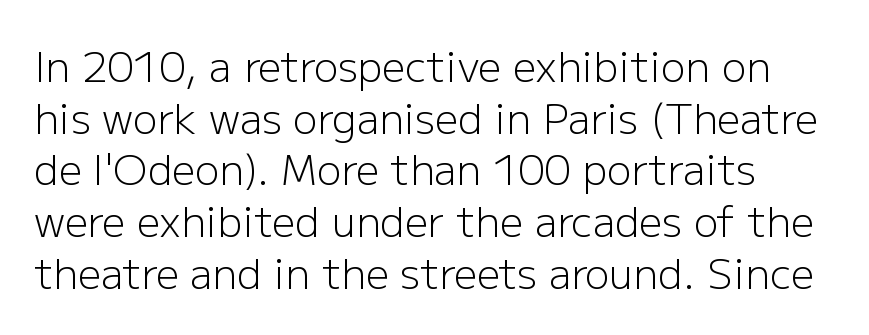
The image shows 41 px light sans-serif type, upright; set normal line spacing (1.26x), normal letter spacing, not underlined; low stroke contrast and a medium x-height.
